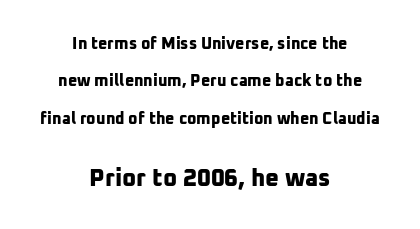
On the weight axis this lands at bold, roughly 700. Nobody touched the tracking dial on this one. Bare-footed words on every line. The composition opens small and finishes big.
